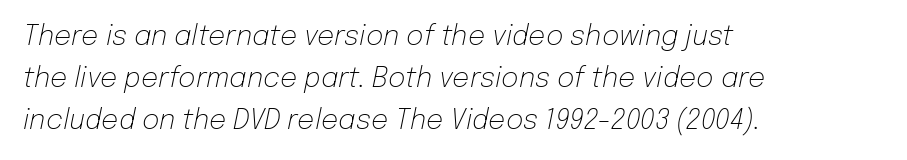
{"italic": "yes", "lean": "right", "slant_degrees": 12, "bold": "no", "underline": "no", "align": "left", "line_spacing": "normal", "line_spacing_ratio": 1.56, "letter_spacing": "normal", "letter_spacing_em": 0.0, "glyph_px": 27}
